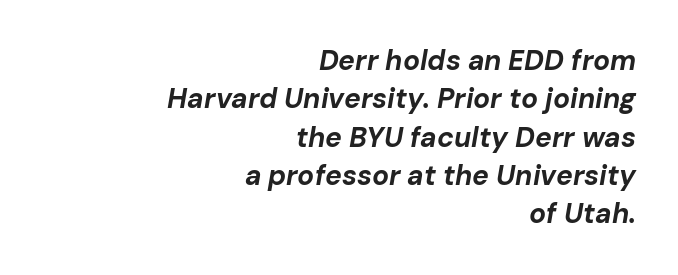
{"italic": "yes", "lean": "right", "slant_degrees": 10, "bold": "yes", "weight": "bold", "width": "normal", "stroke_contrast": "low", "x_height": "medium", "monospaced": "no", "underline": "no", "align": "right", "line_spacing": "normal", "line_spacing_ratio": 1.37, "letter_spacing": "normal", "letter_spacing_em": 0.0, "glyph_px": 28}
